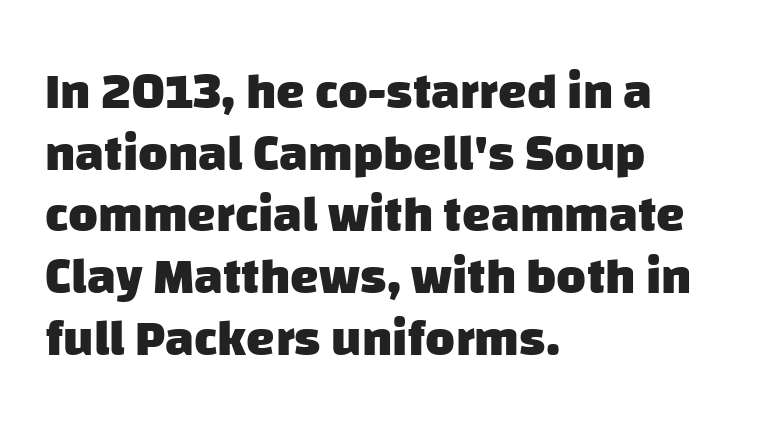
{"serif": "no", "bold": "yes", "weight": "heavy", "width": "normal", "stroke_contrast": "low", "x_height": "large", "monospaced": "no", "underline": "no", "align": "left", "line_spacing_ratio": 1.21, "letter_spacing": "normal", "letter_spacing_em": 0.0, "glyph_px": 51}
